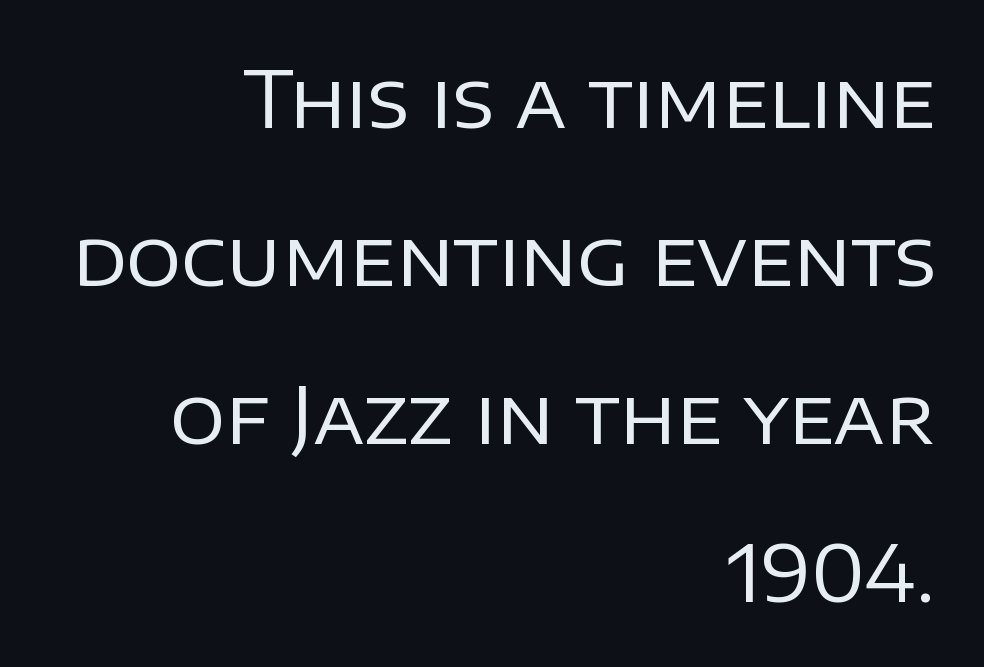
Q: Is the text bold? A: No.
Q: Is the text italic (slanted)? A: No, it is upright.
Q: Is the typeface a serif or a sans-serif typeface? A: Sans-serif.
Q: Is the text underlined? A: No.
Q: How is the paragraph aligned? A: Right-aligned.
Q: Is the spacing between letters normal or unusually wide? A: Normal.
Q: Is the spacing between lines tight, normal or loose? A: Loose.
Q: Width (condensed, normal, or wide)? A: Normal.
Q: Stroke contrast? A: Low.
Q: x-height? A: Large.
Q: Monospaced? A: No.
